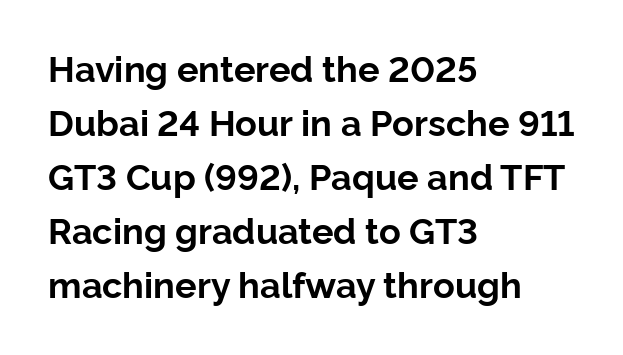
{"serif": "no", "italic": "no", "bold": "yes", "weight": "bold", "width": "normal", "stroke_contrast": "low", "x_height": "medium", "monospaced": "no", "underline": "no", "align": "left", "line_spacing": "normal", "line_spacing_ratio": 1.5, "letter_spacing": "normal", "letter_spacing_em": 0.0, "glyph_px": 36}
